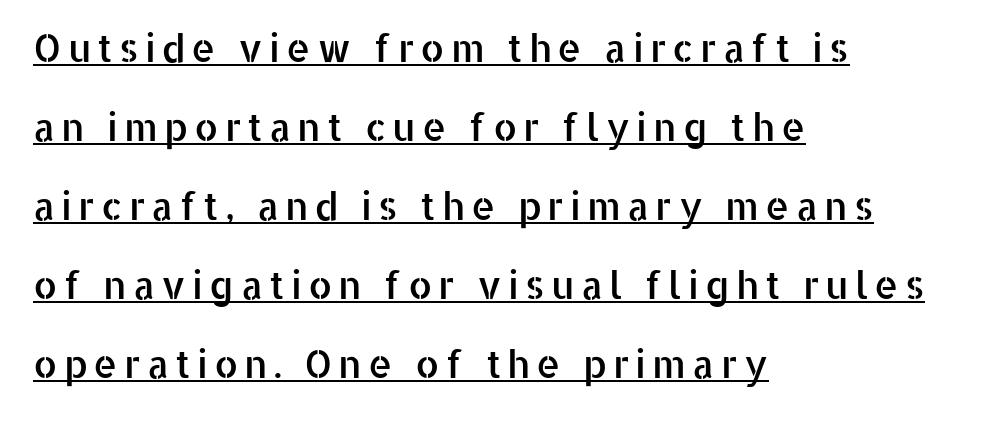
Q: Is the text italic (slanted)? A: No, it is upright.
Q: Is the typeface a serif or a sans-serif typeface? A: Sans-serif.
Q: Is the text underlined? A: Yes.
Q: How is the paragraph aligned? A: Left-aligned.
Q: Is the spacing between lines tight, normal or loose? A: Loose.
Q: Width (condensed, normal, or wide)? A: Normal.
Q: Stroke contrast? A: Low.
Q: x-height? A: Medium.
Q: Monospaced? A: No.
